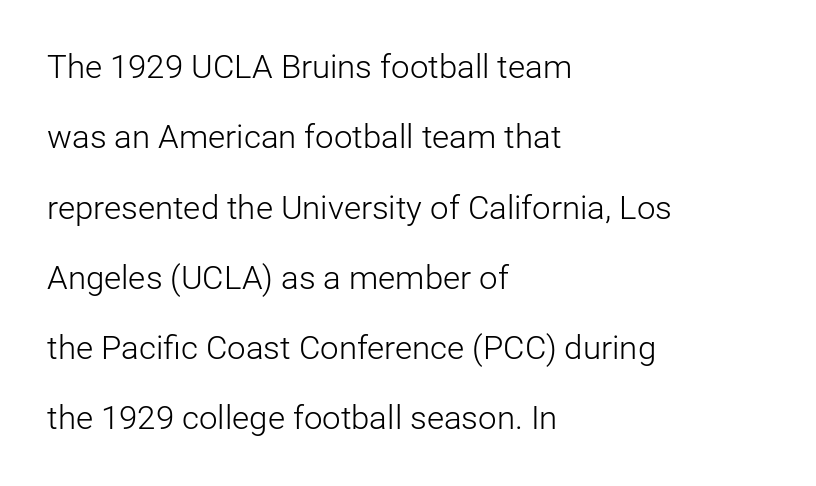
Q: Is the text bold? A: No.
Q: Is the text italic (slanted)? A: No, it is upright.
Q: Is the typeface a serif or a sans-serif typeface? A: Sans-serif.
Q: Is the text underlined? A: No.
Q: How is the paragraph aligned? A: Left-aligned.
Q: Is the spacing between letters normal or unusually wide? A: Normal.
Q: Is the spacing between lines tight, normal or loose? A: Loose.
Q: Width (condensed, normal, or wide)? A: Normal.
Q: Stroke contrast? A: Low.
Q: x-height? A: Medium.
Q: Monospaced? A: No.
